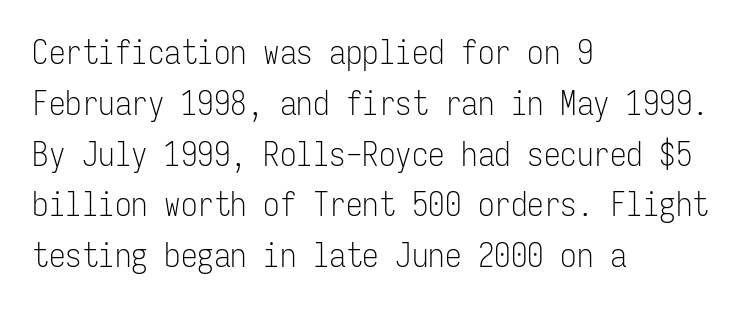
Q: Is the text bold? A: No.
Q: Is the text italic (slanted)? A: No, it is upright.
Q: Is the typeface a serif or a sans-serif typeface? A: Sans-serif.
Q: Is the text underlined? A: No.
Q: How is the paragraph aligned? A: Left-aligned.
Q: Is the spacing between letters normal or unusually wide? A: Normal.
Q: Is the spacing between lines tight, normal or loose? A: Normal.
Q: Width (condensed, normal, or wide)? A: Condensed.
Q: Stroke contrast? A: Low.
Q: x-height? A: Medium.
Q: Monospaced? A: Yes.
